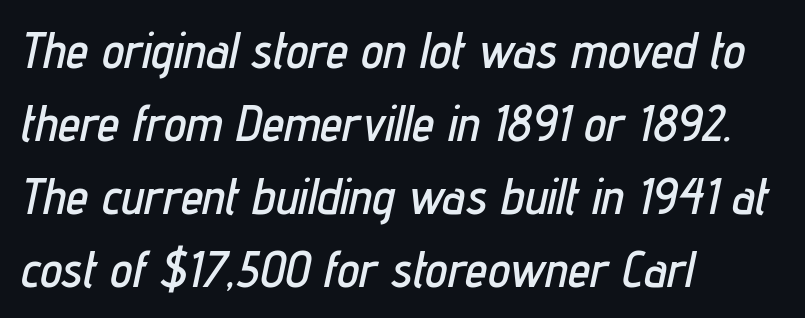
Do the characters align in a grid? No, the font is proportional. Rows of type keep a routine distance in the vertical direction. Short and long lines alike share a common starting point at left. Is the type slanted? Yes — the strokes lean at a clear angle. Letters rest on an invisible, unmarked baseline.
